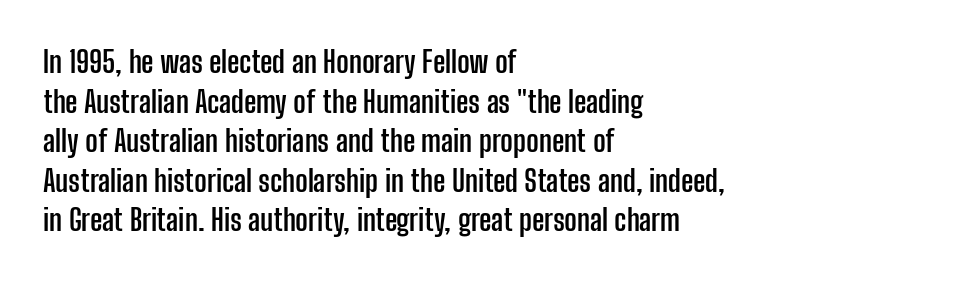
Q: Is the text bold? A: Yes.
Q: Is the text italic (slanted)? A: No, it is upright.
Q: Is the typeface a serif or a sans-serif typeface? A: Sans-serif.
Q: Is the text underlined? A: No.
Q: How is the paragraph aligned? A: Left-aligned.
Q: Is the spacing between letters normal or unusually wide? A: Normal.
Q: Is the spacing between lines tight, normal or loose? A: Normal.
Q: Width (condensed, normal, or wide)? A: Condensed.
Q: Stroke contrast? A: Low.
Q: x-height? A: Medium.
Q: Monospaced? A: No.
